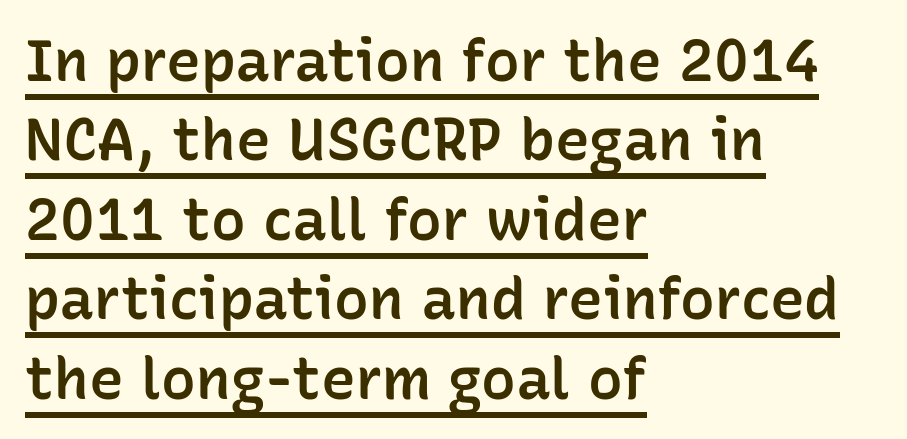
The image shows 58 px semibold sans-serif type, upright; set left-aligned, normal line spacing (1.37x), normal letter spacing, underlined; low stroke contrast and a medium x-height.
